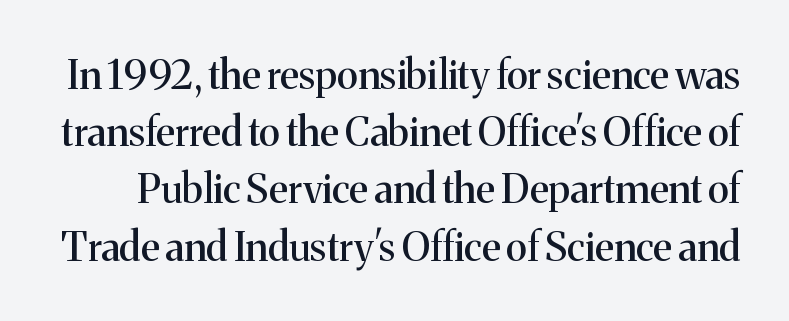
Q: Is the text italic (slanted)? A: No, it is upright.
Q: Is the typeface a serif or a sans-serif typeface? A: Serif.
Q: Is the text underlined? A: No.
Q: Is the spacing between letters normal or unusually wide? A: Normal.
Q: Is the spacing between lines tight, normal or loose? A: Normal.
Q: Width (condensed, normal, or wide)? A: Normal.
Q: Stroke contrast? A: Medium.
Q: x-height? A: Medium.
Q: Monospaced? A: No.
